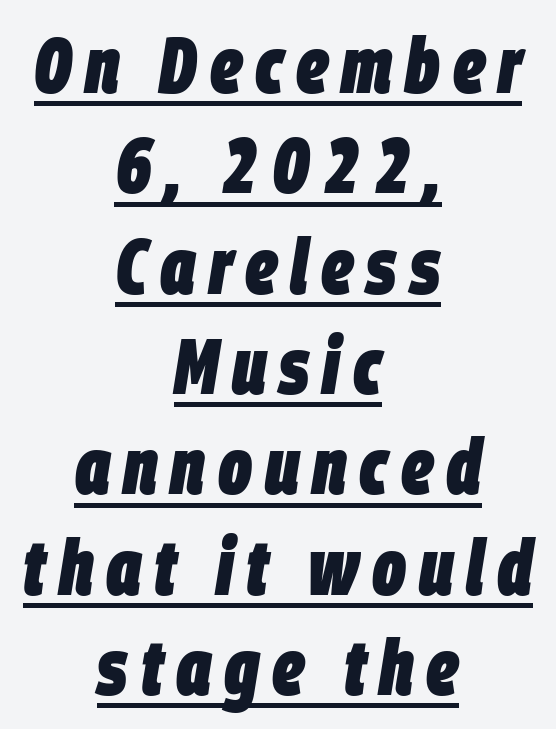
If you measured baseline to baseline, you'd find a middling distance. The specimen reads as italic at a glance. The rendered words wear a rule along their underside. This rendering uses center alignment, leaving both contours irregular but symmetric. The passage shown is emphatically bold.
